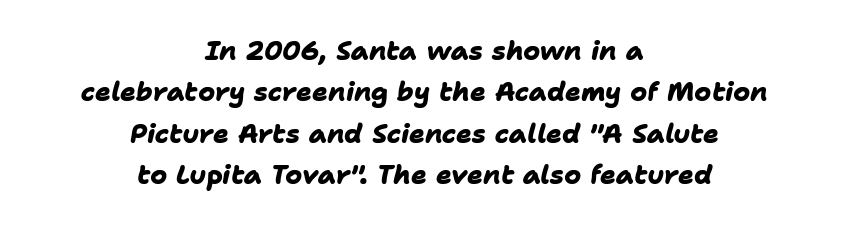
The image shows 26 px bold type; set centered, normal line spacing (1.59x), normal letter spacing, not underlined.
